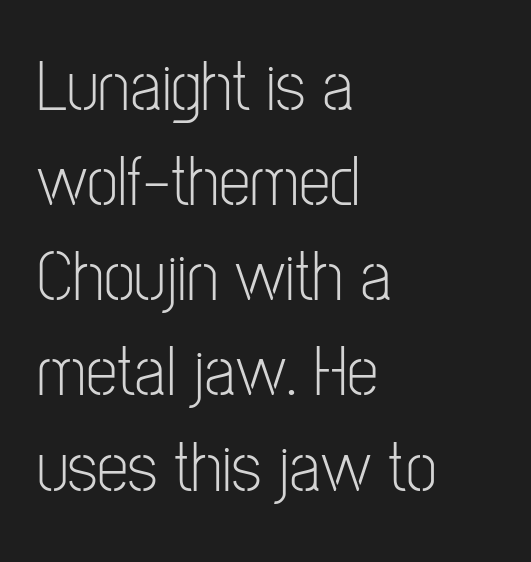
The image shows 71 px light, condensed sans-serif type, upright; set left-aligned, normal line spacing (1.34x), normal letter spacing, not underlined; low stroke contrast and a medium x-height.
